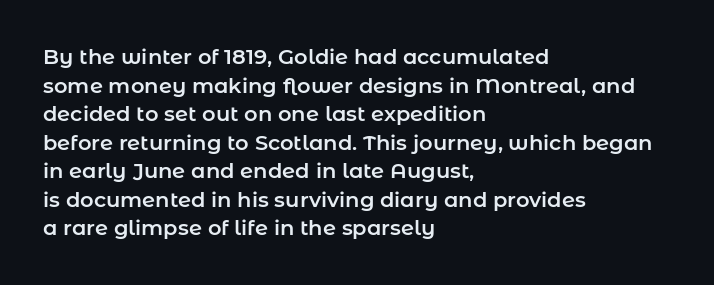
{"italic": "no", "underline": "no", "align": "left", "line_spacing": "normal", "line_spacing_ratio": 1.36, "letter_spacing": "normal", "letter_spacing_em": 0.0, "glyph_px": 21}
